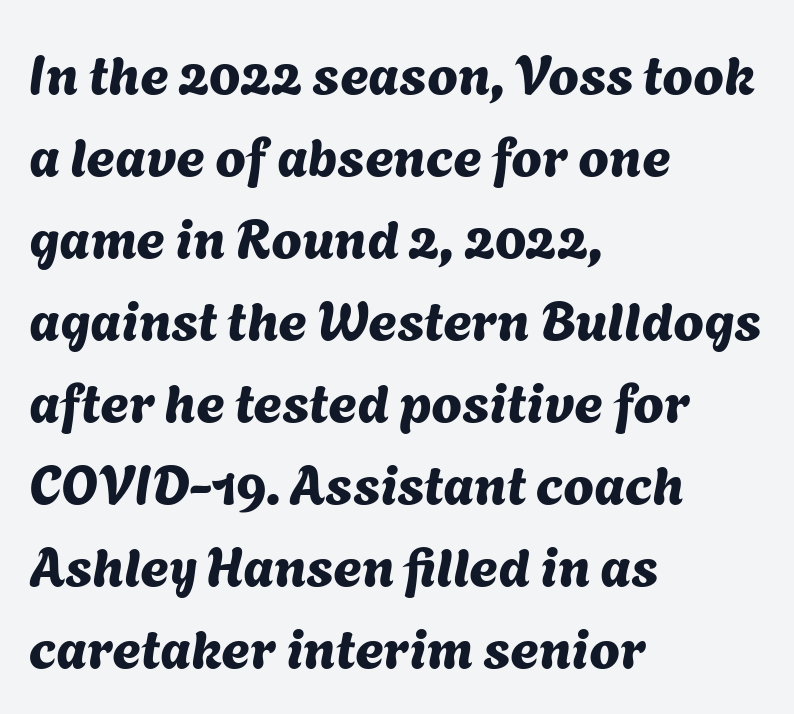
Tracking here is standard; glyphs follow each other at the usual distance. Note the varied advance widths — an 'i' is clearly narrower than an 'm'. The vertical gap from one line to the next is medium. The lines in this sample share a left origin and differ only in where they stop. Each row of text sits above clean, open space.
